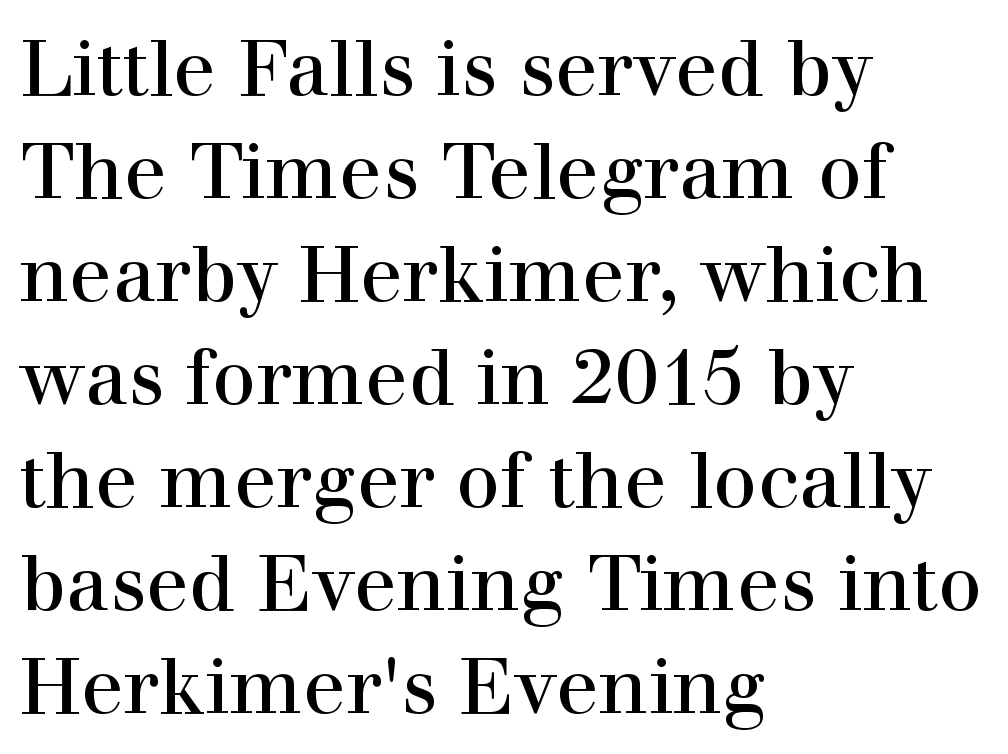
The image shows 78 px regular-weight serif type, upright; set left-aligned, normal line spacing (1.32x), normal letter spacing, not underlined; high stroke contrast and a medium x-height.
